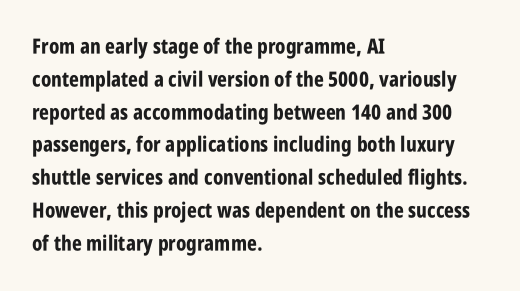
Weight check: bold — yes, fully. This rendering features lettering with no underline. This is the regular roman posture of the typeface. Is there much room between lines? A standard amount, neither cramped nor airy. No extra tracking has been applied to these lines. The rag falls on the right side of this text block.
